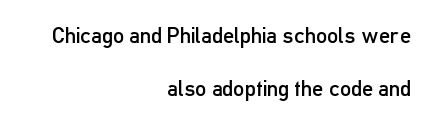
{"italic": "no", "bold": "no", "underline": "no", "align": "right", "line_spacing": "loose", "line_spacing_ratio": 2.4, "letter_spacing": "normal", "letter_spacing_em": 0.0, "glyph_px": 22}
